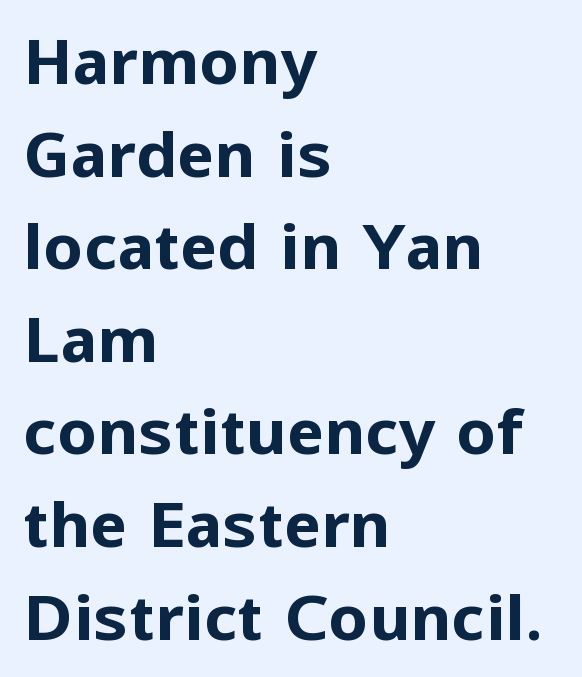
{"serif": "no", "italic": "no", "bold": "yes", "weight": "bold", "width": "normal", "stroke_contrast": "low", "x_height": "medium", "monospaced": "no", "underline": "no", "align": "left", "line_spacing": "normal", "line_spacing_ratio": 1.47, "letter_spacing": "normal", "letter_spacing_em": 0.0, "glyph_px": 63}
